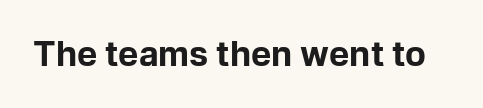
The image shows 34 px bold sans-serif type, upright; set normal letter spacing, not underlined; low stroke contrast and a medium x-height.
